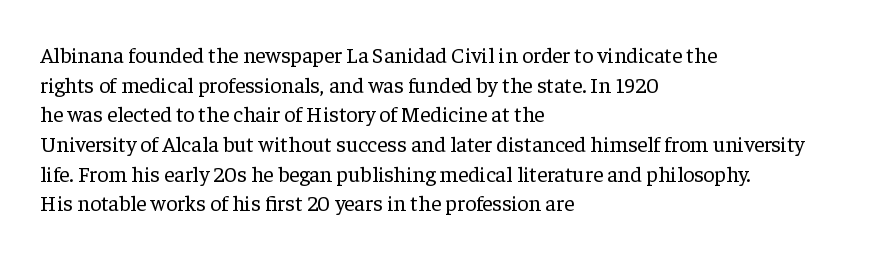
Unmarked baselines from the first word to the last. The designer left line spacing at the default. The rendering anchors every line to the left-hand side. The gaps between neighbouring characters are ordinary and unremarkable. The type sits square on the baseline with zero lean.
